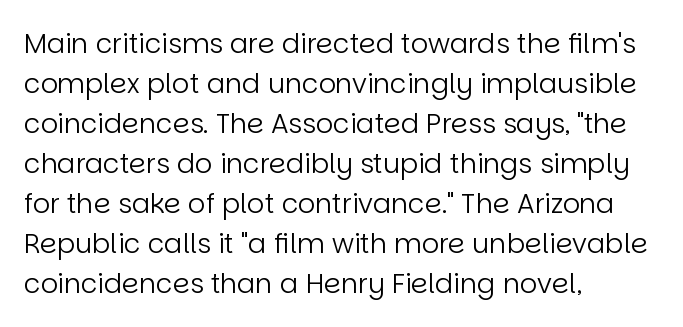
The image shows 27 px text type, upright; set left-aligned, normal line spacing (1.48x), normal letter spacing, not underlined.
